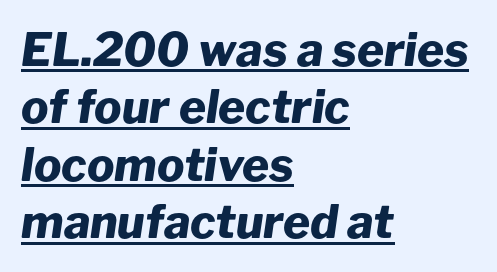
{"italic": "yes", "lean": "right", "slant_degrees": 8, "bold": "yes", "weight": "heavy", "width": "normal", "stroke_contrast": "low", "x_height": "medium", "monospaced": "no", "underline": "yes", "align": "left", "line_spacing": "normal", "line_spacing_ratio": 1.25, "letter_spacing": "normal", "letter_spacing_em": 0.0, "glyph_px": 46}
